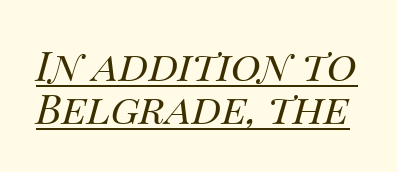
{"italic": "yes", "lean": "right", "slant_degrees": 14, "bold": "no", "weight": "regular", "width": "normal", "stroke_contrast": "medium", "x_height": "large", "monospaced": "no", "underline": "yes", "line_spacing": "tight", "line_spacing_ratio": 1.06, "letter_spacing": "normal", "letter_spacing_em": 0.0, "glyph_px": 41}
